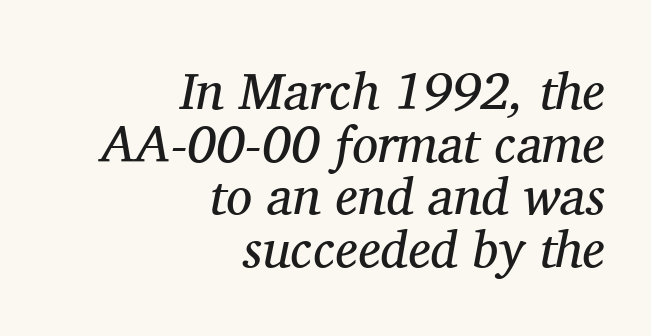
You could not count columns in this text — the font is proportionally spaced. You can tell from the footed stems that serif type was used. Any mark beneath the type? The region is blank. The rendering uses a small line-height, squeezing the rows. The compositor pushed each line to the right boundary. Designer's note — italics engaged.
